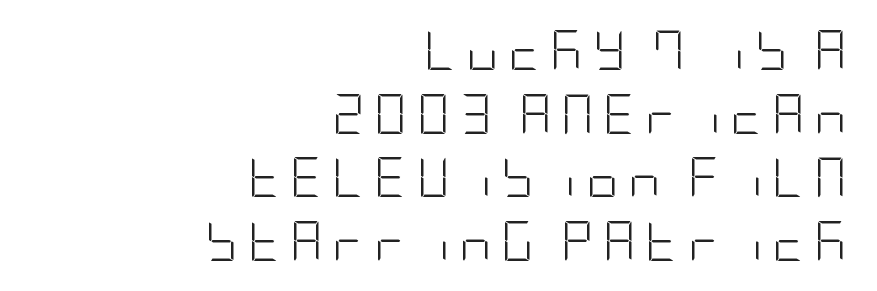
Q: Is the text bold? A: No.
Q: Is the text italic (slanted)? A: No, it is upright.
Q: Is the typeface a serif or a sans-serif typeface? A: Sans-serif.
Q: Is the text underlined? A: No.
Q: How is the paragraph aligned? A: Right-aligned.
Q: Is the spacing between letters normal or unusually wide? A: Unusually wide.
Q: Is the spacing between lines tight, normal or loose? A: Normal.
Q: Width (condensed, normal, or wide)? A: Condensed.
Q: Stroke contrast? A: Low.
Q: x-height? A: Large.
